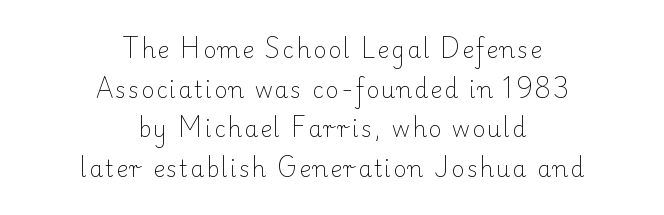
{"italic": "no", "bold": "no", "underline": "no", "align": "center", "line_spacing_ratio": 1.8, "glyph_px": 22}
